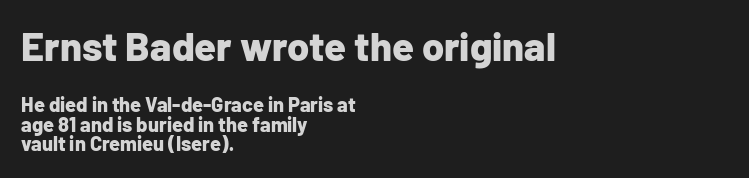
The image shows 40 px bold sans-serif type, upright; set left-aligned, tight line spacing (0.98x), normal letter spacing, not underlined; the first (top) block is 2.0x larger; low stroke contrast and a medium x-height.
